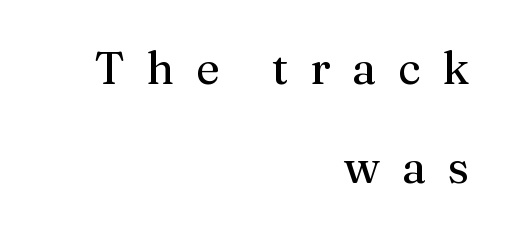
The image shows 46 px regular-weight serif type, upright; set right-aligned, loose line spacing (2.15x), unusually wide letter spacing (+0.47 em), not underlined; medium stroke contrast and a medium x-height.
